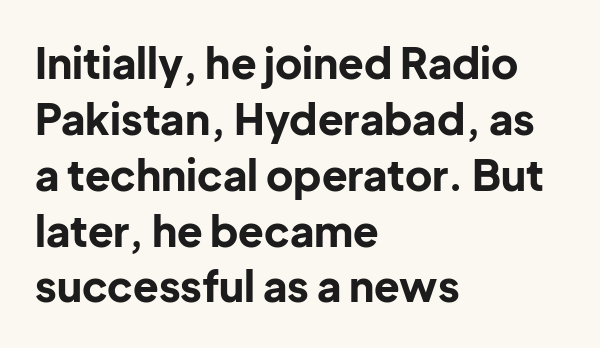
{"serif": "no", "italic": "no", "bold": "yes", "weight": "bold", "width": "normal", "stroke_contrast": "low", "x_height": "medium", "monospaced": "no", "underline": "no", "align": "left", "line_spacing": "normal", "line_spacing_ratio": 1.33, "letter_spacing": "normal", "letter_spacing_em": 0.0, "glyph_px": 42}
